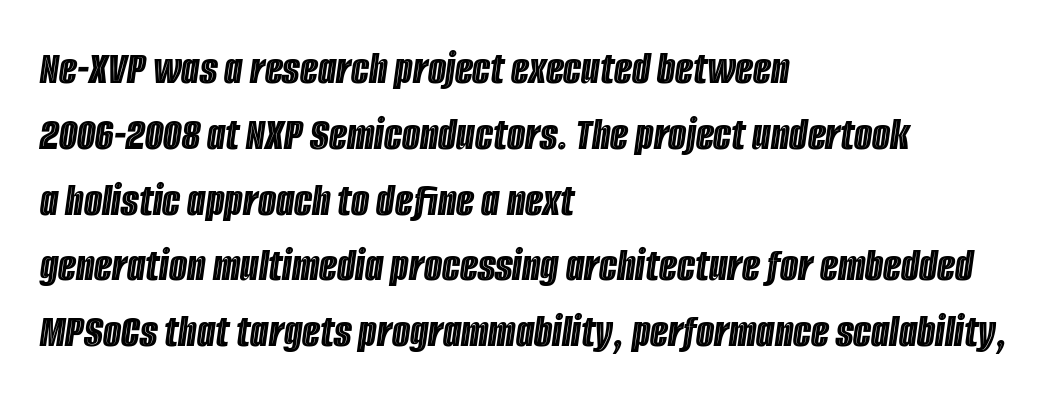
{"italic": "yes", "lean": "right", "slant_degrees": 8, "width": "condensed", "x_height": "large", "monospaced": "no", "underline": "no", "align": "left", "line_spacing": "normal", "line_spacing_ratio": 1.4, "letter_spacing": "normal", "letter_spacing_em": 0.0, "glyph_px": 47}
